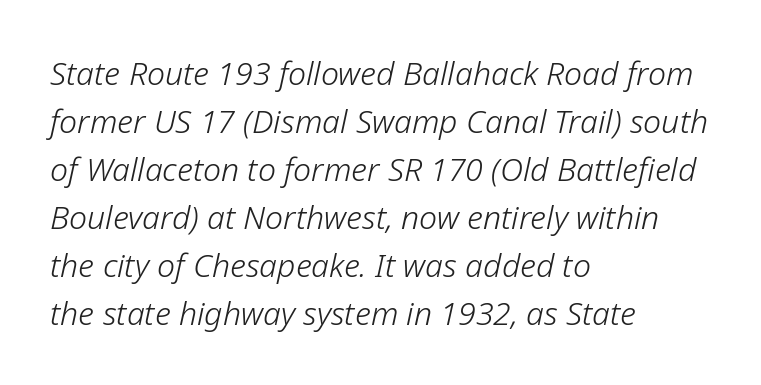
{"italic": "yes", "lean": "right", "slant_degrees": 12, "bold": "no", "weight": "light", "width": "normal", "stroke_contrast": "low", "x_height": "medium", "monospaced": "no", "underline": "no", "align": "left", "line_spacing": "normal", "line_spacing_ratio": 1.5, "letter_spacing": "normal", "letter_spacing_em": 0.0, "glyph_px": 32}
